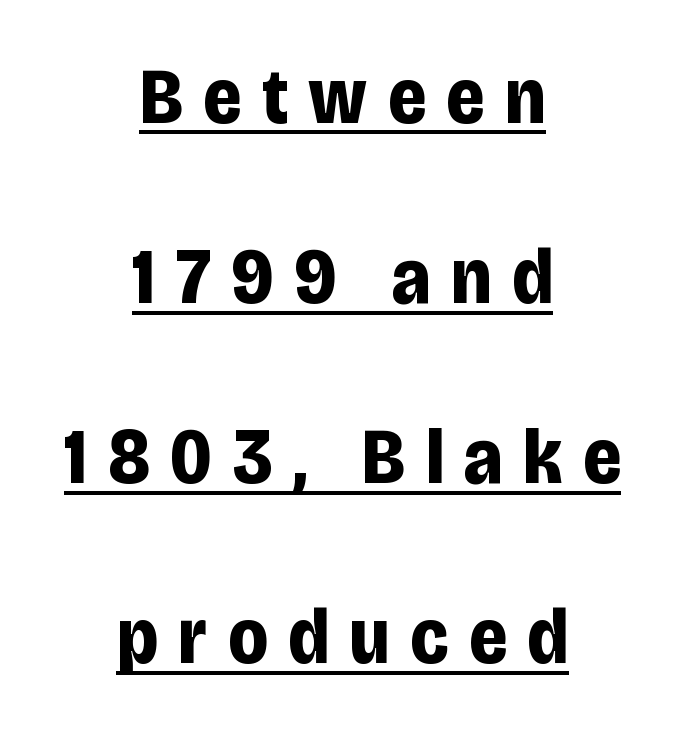
Students, observe: this is what heavily led, spacious text looks like. Reading down the block, each line starts at a different indent, mirrored at its end. Someone cranked the tracking dial way up on this one. Stroke terminals: plain, sans-serif.
